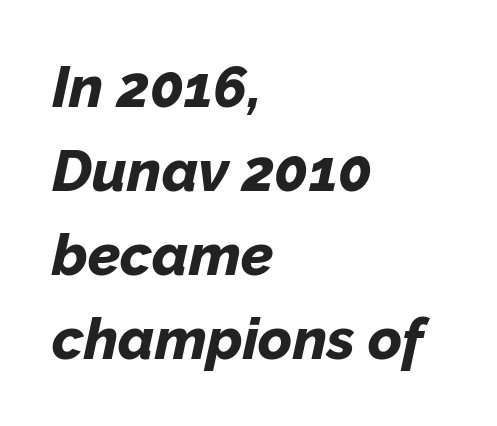
{"italic": "yes", "lean": "right", "slant_degrees": 12, "bold": "yes", "weight": "bold", "width": "normal", "stroke_contrast": "low", "x_height": "medium", "monospaced": "no", "underline": "no", "align": "left", "line_spacing": "normal", "line_spacing_ratio": 1.45, "letter_spacing": "normal", "letter_spacing_em": 0.0, "glyph_px": 58}
